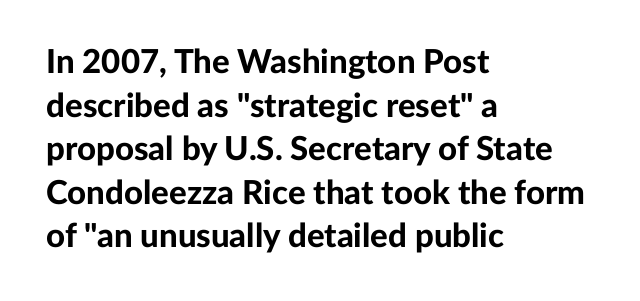
In terms of letterform style, serifs are entirely absent. The axis of the letterforms is exactly vertical. The words here are not underlined. Notice how the passage keeps a crisp vertical edge on the left only. In terms of leading, this rendering sits right in the middle. Weight: bold.
